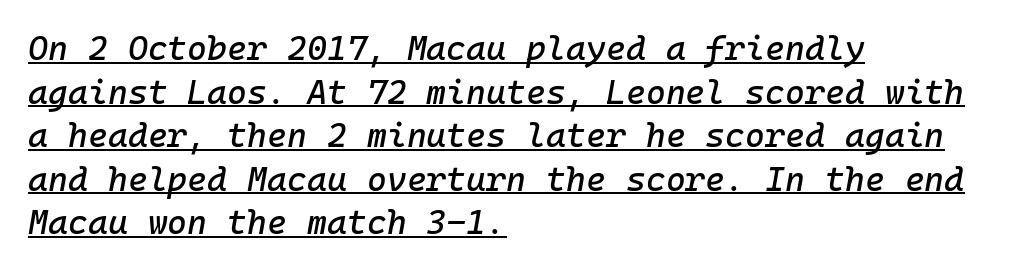
Q: Is the text italic (slanted)? A: Yes, it leans right by about 10 degrees.
Q: Is the text underlined? A: Yes.
Q: How is the paragraph aligned? A: Left-aligned.
Q: Is the spacing between letters normal or unusually wide? A: Normal.
Q: Is the spacing between lines tight, normal or loose? A: Normal.
Q: Width (condensed, normal, or wide)? A: Normal.
Q: Stroke contrast? A: Low.
Q: x-height? A: Medium.
